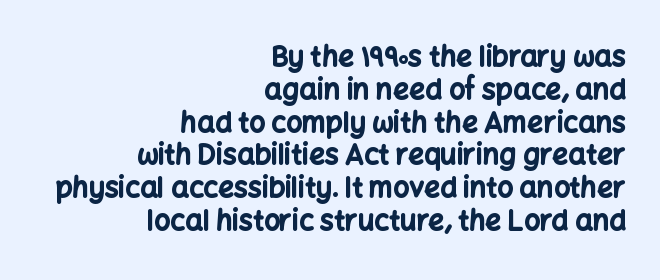
{"serif": "no", "italic": "no", "bold": "yes", "weight": "bold", "width": "normal", "stroke_contrast": "low", "x_height": "medium", "monospaced": "no", "underline": "no", "align": "right", "line_spacing_ratio": 1.17, "letter_spacing": "normal", "letter_spacing_em": 0.0, "glyph_px": 28}
